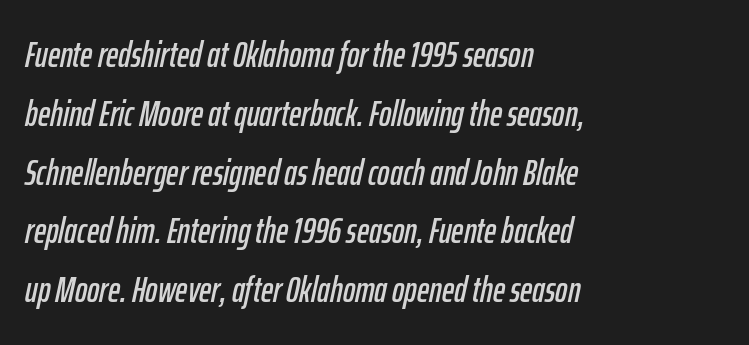
The image shows 37 px condensed type, italic (leaning right); set left-aligned, normal line spacing (1.59x), normal letter spacing, not underlined; low stroke contrast and a medium x-height.
